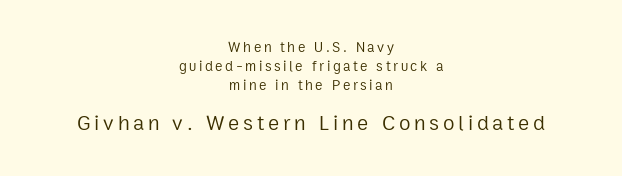
{"italic": "no", "bold": "no", "underline": "no", "align": "center", "line_spacing": "normal", "line_spacing_ratio": 1.34, "larger_block": "second", "size_ratio": 1.5, "glyph_px": 21}
